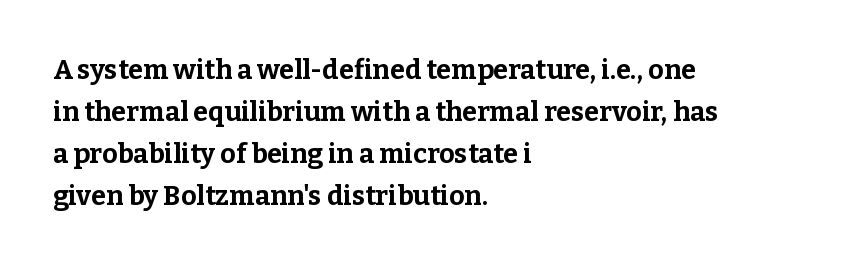
Nothing unusual about the tracking: characters are spaced as the font intends. Layout note: lines flush left. Does the lettering tilt? It doesn't — this is upright. The characters look thick and weighty, a clear bold. If you measured baseline to baseline, you'd find a middling distance. Underlining? Definitely not there.
